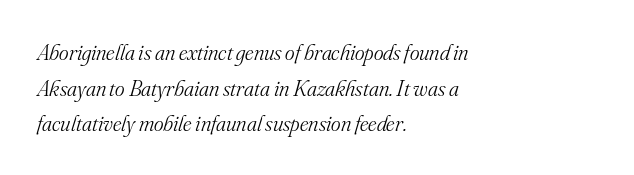
There's an unmistakable incline to the writing here. Weight: in the light-to-regular range. The rendering keeps characters at their native spacing. Letters rest on an invisible, unmarked baseline. This sample is left-justified, so line endings fall wherever the words run out. These lines sit exactly where default settings would place them.
